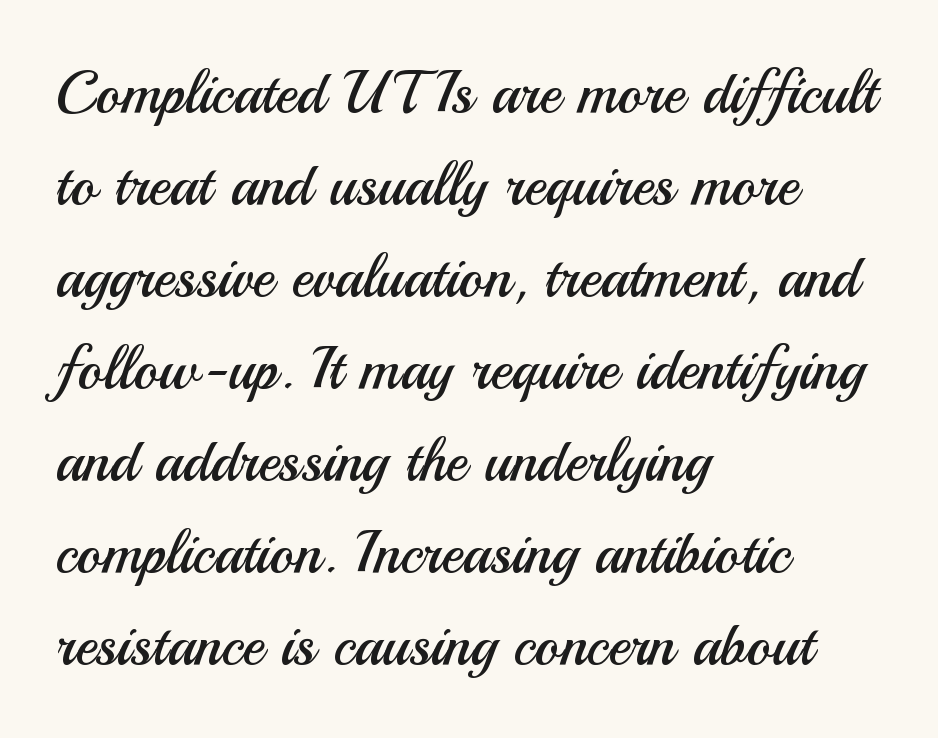
The image shows 59 px regular-weight sans-serif type; set left-aligned, normal line spacing (1.56x), normal letter spacing, not underlined; medium stroke contrast and a small x-height.
